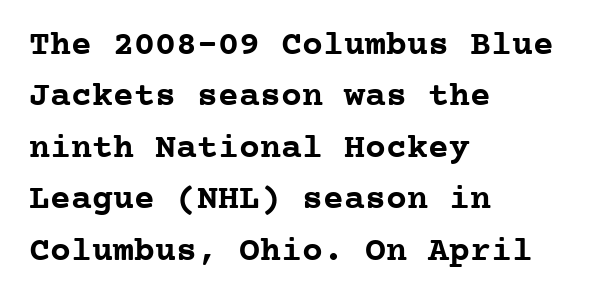
{"serif": "yes", "italic": "no", "bold": "yes", "weight": "semibold", "width": "normal", "stroke_contrast": "low", "x_height": "medium", "monospaced": "yes", "underline": "no", "align": "left", "line_spacing": "normal", "line_spacing_ratio": 1.47, "letter_spacing": "normal", "letter_spacing_em": 0.0, "glyph_px": 35}
